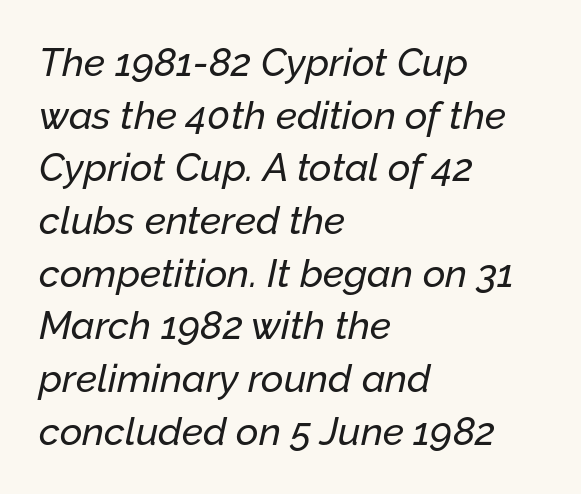
The image shows 39 px text type, italic (leaning right); set left-aligned, normal line spacing (1.35x), normal letter spacing, not underlined; low stroke contrast and a medium x-height.
